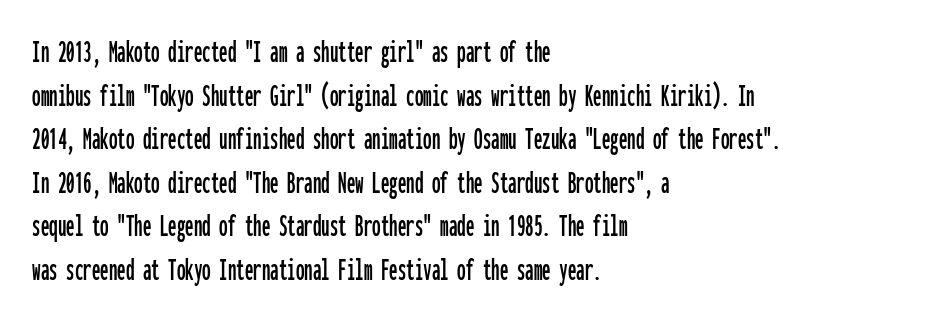
The image shows 34 px condensed sans-serif type, upright, monospaced; set left-aligned, normal line spacing (1.28x), normal letter spacing, not underlined; low stroke contrast and a medium x-height.
